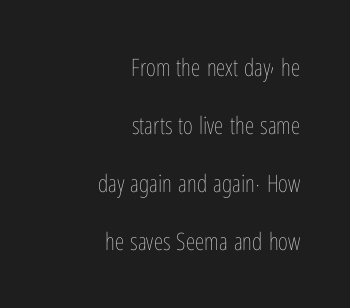
{"italic": "no", "bold": "no", "underline": "no", "align": "right", "line_spacing": "loose", "line_spacing_ratio": 2.41, "letter_spacing": "normal", "letter_spacing_em": 0.0, "glyph_px": 24}
